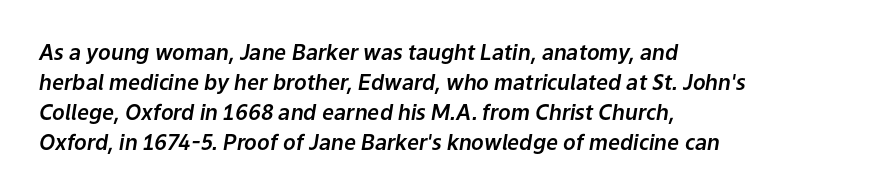
Tracking value appears to be zero — textbook default spacing. What's the leading like? Ordinary, nothing unusual. Just letters on the line, the space beneath them empty. Italic: yes, the glyphs are oblique. Where is the straight margin? On the left.
